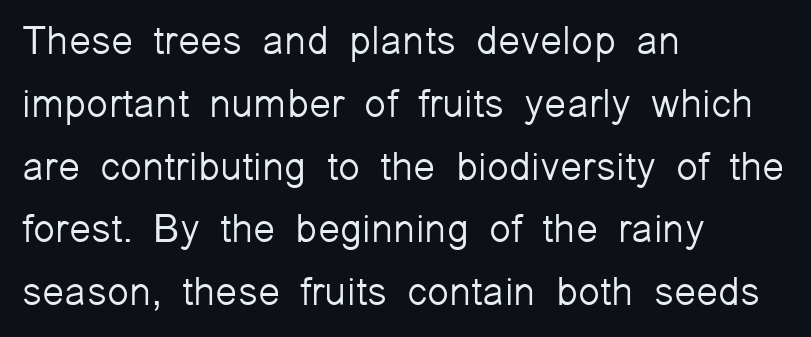
Line spacing here is normal. A clean baseline with only descenders dipping below it. Students, note that the glyphs here touch the page at normal intervals. Heft: none added — not bold. The lettering stays uniformly vertical, giving the passage a roman look.
